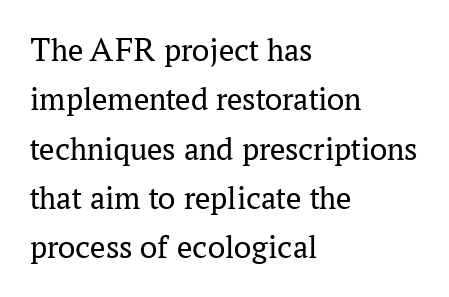
Proportional: the letters do not fall into vertical columns. In terms of letterform style, serifs are clearly present. Unlike italic type, these characters show no tilt at all. Interline gaps are of average width in this sample. The letterforms sit shoulder to shoulder at normal distance. The typesetting does not lean heavy: it is not bold.
